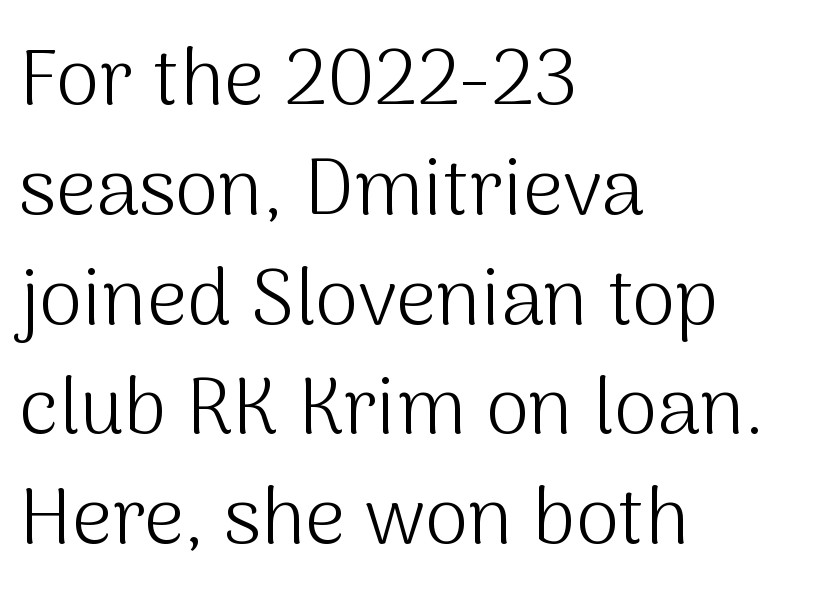
The image shows 79 px light sans-serif type, upright; set left-aligned, normal line spacing (1.39x), normal letter spacing, not underlined; medium stroke contrast and a medium x-height.
